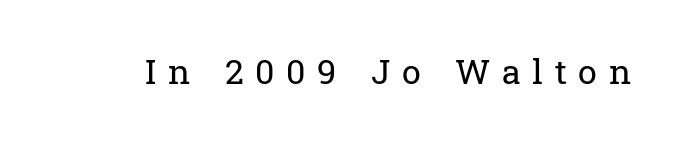
Q: Is the text bold? A: No.
Q: Is the text italic (slanted)? A: No, it is upright.
Q: Is the typeface a serif or a sans-serif typeface? A: Serif.
Q: Is the text underlined? A: No.
Q: Is the spacing between letters normal or unusually wide? A: Unusually wide.
Q: Width (condensed, normal, or wide)? A: Normal.
Q: Stroke contrast? A: Low.
Q: x-height? A: Medium.
Q: Monospaced? A: No.
